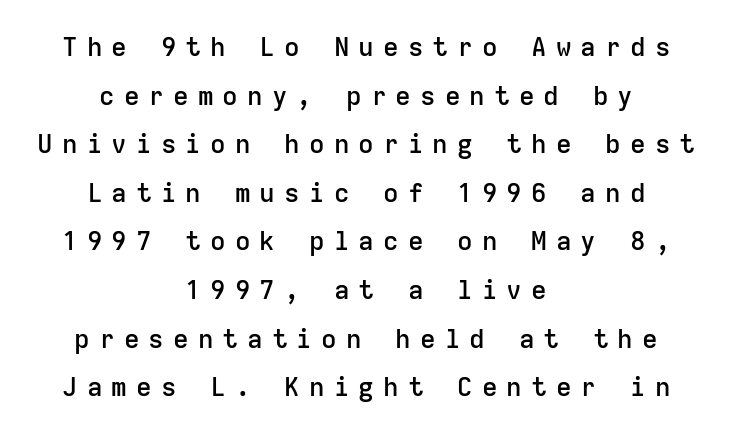
Q: Is the text bold? A: Semi-bold.
Q: Is the text italic (slanted)? A: No, it is upright.
Q: Is the text underlined? A: No.
Q: How is the paragraph aligned? A: Centered.
Q: Is the spacing between letters normal or unusually wide? A: Unusually wide.
